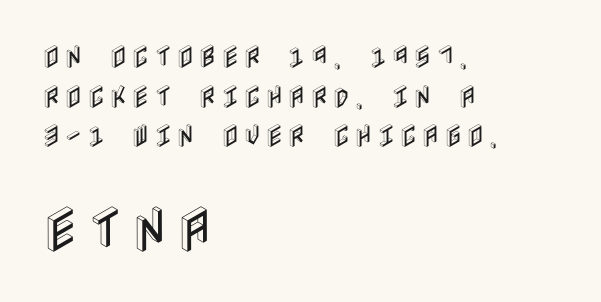
Teacher's note: observe the even left margin — that is flush-left alignment. Is there much room between lines? A standard amount, neither cramped nor airy. Beneath every word, the page is bare. Tall strokes in this sample are plumb rather than angled. Here the second block reads like a headline and the first like body copy.
